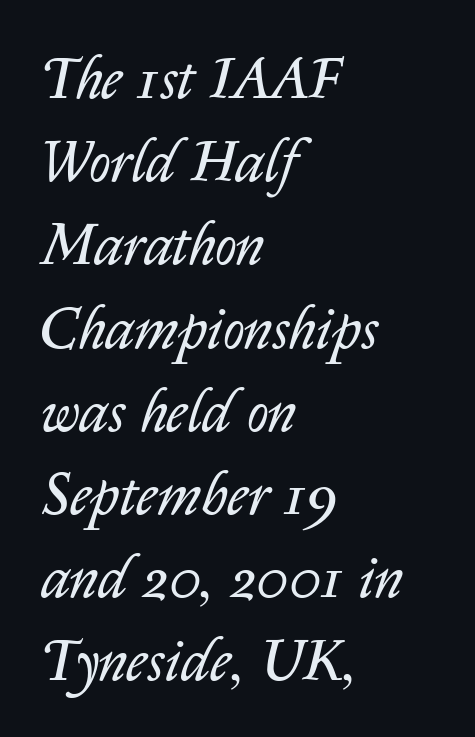
Q: Is the text bold? A: No.
Q: Is the text italic (slanted)? A: Yes, it leans right by about 14 degrees.
Q: Is the text underlined? A: No.
Q: How is the paragraph aligned? A: Left-aligned.
Q: Is the spacing between letters normal or unusually wide? A: Normal.
Q: Is the spacing between lines tight, normal or loose? A: Normal.
Q: Width (condensed, normal, or wide)? A: Normal.
Q: Stroke contrast? A: Low.
Q: x-height? A: Medium.
Q: Monospaced? A: No.
